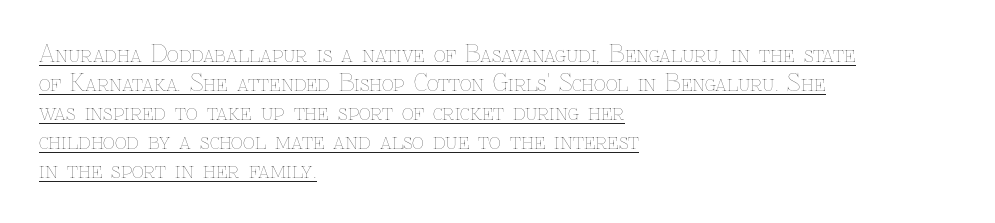
A roman cut, with each character standing at attention. The gaps between neighbouring characters are ordinary and unremarkable. These lines sit exactly where default settings would place them. Is the block centered? No — it sits flush against the left margin. Is the stroke heavy? The answer is a plain regular-or-lighter. A rule runs beneath these lines of type.
